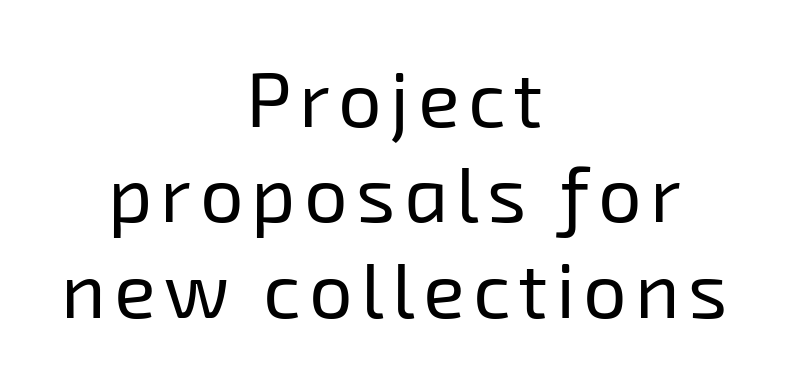
If you folded the block vertically in half, each line would mirror itself in length. Note the varied advance widths — an 'i' is clearly narrower than an 'm'. To sum up the face: it is a sans, with no serifs. Think standard paragraph weight, or any step lighter than that.
